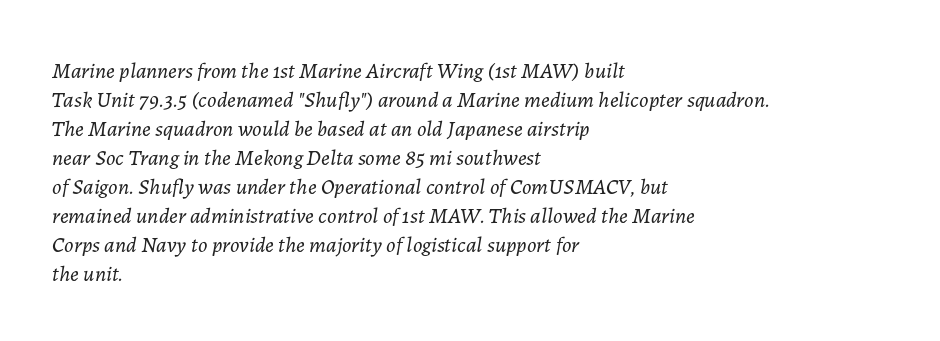
Q: Is the text bold? A: No.
Q: Is the text italic (slanted)? A: Yes, it leans right by about 7 degrees.
Q: Is the text underlined? A: No.
Q: How is the paragraph aligned? A: Left-aligned.
Q: Is the spacing between letters normal or unusually wide? A: Normal.
Q: Is the spacing between lines tight, normal or loose? A: Normal.
